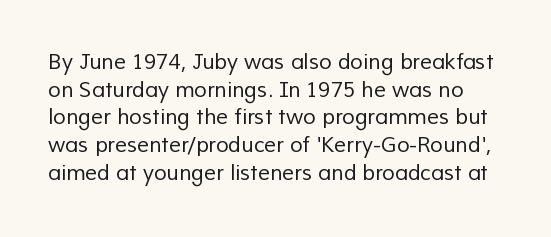
Each word holds together tightly as a unit, with standard inter-letter gaps. Students, observe: this is what conventionally led text looks like. Bold? No — there's no thickening of the strokes. This rendering features lettering with no underline.
